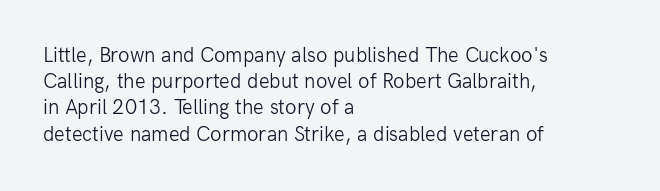
Q: Is the text bold? A: No.
Q: Is the text italic (slanted)? A: No, it is upright.
Q: Is the text underlined? A: No.
Q: How is the paragraph aligned? A: Left-aligned.
Q: Is the spacing between letters normal or unusually wide? A: Normal.
Q: Is the spacing between lines tight, normal or loose? A: Normal.
